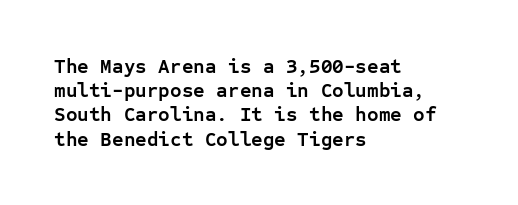
{"italic": "no", "bold": "yes", "underline": "no", "align": "left", "line_spacing_ratio": 1.21, "letter_spacing": "normal", "letter_spacing_em": 0.0, "glyph_px": 20}
